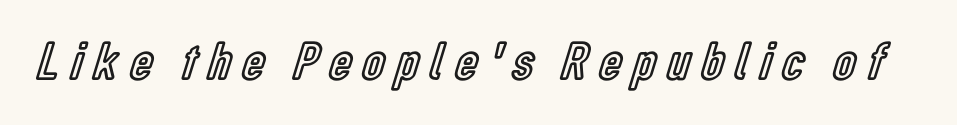
{"width": "condensed", "x_height": "medium", "monospaced": "no", "underline": "no", "letter_spacing": "wide", "letter_spacing_em": 0.22, "glyph_px": 54}
